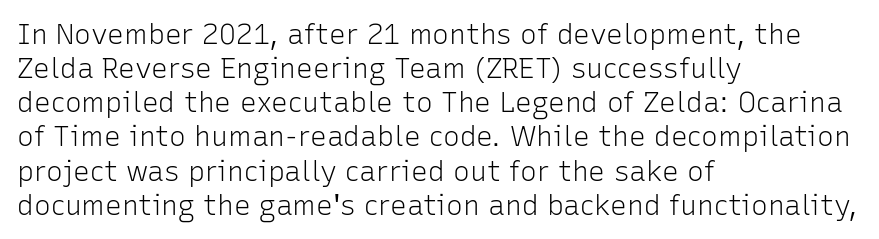
Bold? No — there's no thickening of the strokes. Proportional: the letters do not fall into vertical columns. Quick note: underline off. Nothing unusual about the tracking: characters are spaced as the font intends. Nope, not italic — everything's standing straight.
